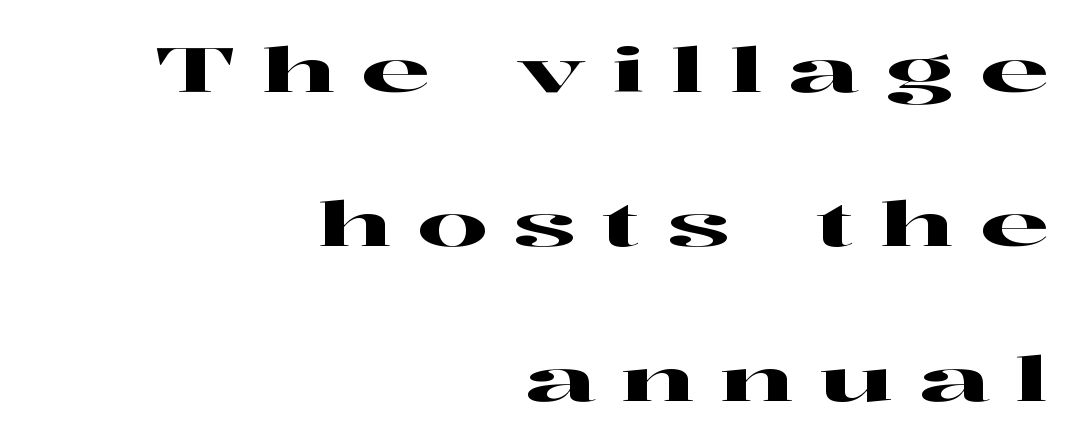
Q: Is the text italic (slanted)? A: No, it is upright.
Q: Is the typeface a serif or a sans-serif typeface? A: Serif.
Q: Is the text underlined? A: No.
Q: How is the paragraph aligned? A: Right-aligned.
Q: Is the spacing between letters normal or unusually wide? A: Unusually wide.
Q: Is the spacing between lines tight, normal or loose? A: Loose.
Q: Width (condensed, normal, or wide)? A: Wide.
Q: Stroke contrast? A: High.
Q: x-height? A: Medium.
Q: Monospaced? A: No.
